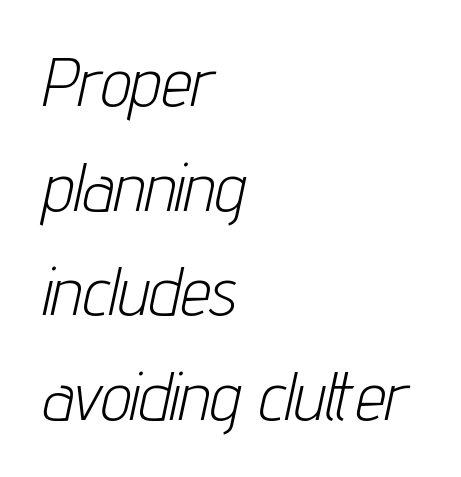
Honestly, there is no underline to notice here at all. One glance says typical: line gaps are just what's usual. Look at the tracking — it's just the regular setting, nothing added. These lines are rendered in a variable-pitch font. The typesetter chose a ragged-right arrangement here. Observe the lean: these are italic letterforms.
